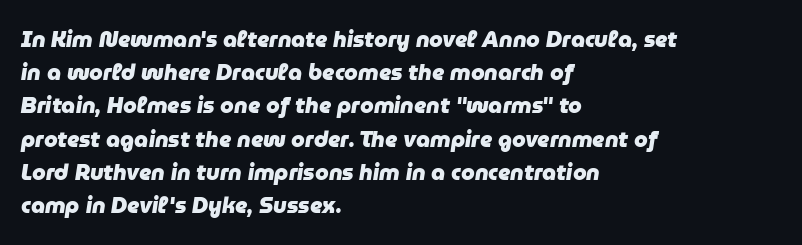
Q: Is the text bold? A: Yes.
Q: Is the text italic (slanted)? A: Yes, it leans right by about 9 degrees.
Q: Is the text underlined? A: No.
Q: How is the paragraph aligned? A: Left-aligned.
Q: Is the spacing between letters normal or unusually wide? A: Normal.
Q: Is the spacing between lines tight, normal or loose? A: Normal.
